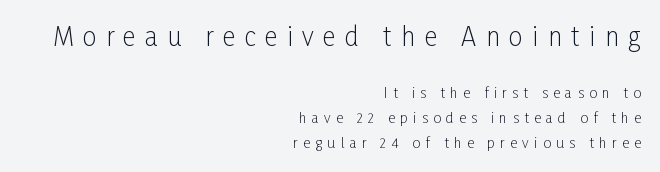
Q: Is the text bold? A: No.
Q: Is the text italic (slanted)? A: No, it is upright.
Q: Is the text underlined? A: No.
Q: How is the paragraph aligned? A: Right-aligned.
Q: Is the spacing between letters normal or unusually wide? A: Unusually wide.
Q: Which block of text is set in a larger size, the first (top) or the second (bottom)? A: The first (top) one.
